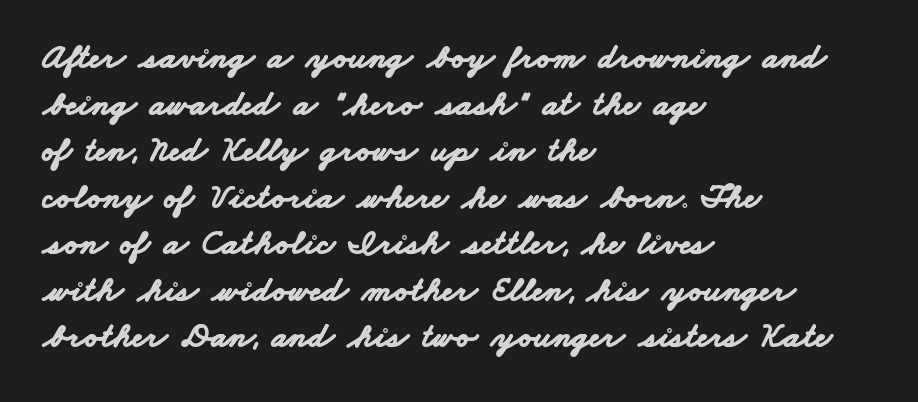
{"serif": "no", "bold": "yes", "weight": "bold", "width": "wide", "stroke_contrast": "low", "x_height": "small", "monospaced": "no", "underline": "no", "align": "left", "line_spacing": "normal", "line_spacing_ratio": 1.33, "letter_spacing": "normal", "letter_spacing_em": 0.0, "glyph_px": 35}
